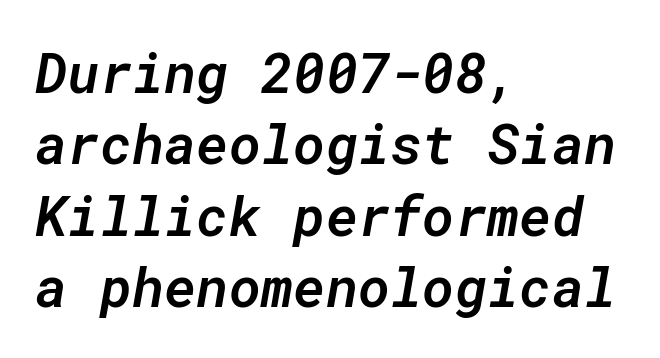
Q: Is the text bold? A: Semi-bold.
Q: Is the text italic (slanted)? A: Yes, it leans right by about 10 degrees.
Q: Is the text underlined? A: No.
Q: How is the paragraph aligned? A: Left-aligned.
Q: Is the spacing between letters normal or unusually wide? A: Normal.
Q: Is the spacing between lines tight, normal or loose? A: Normal.
Q: Width (condensed, normal, or wide)? A: Normal.
Q: Stroke contrast? A: Low.
Q: x-height? A: Medium.
Q: Monospaced? A: Yes.
